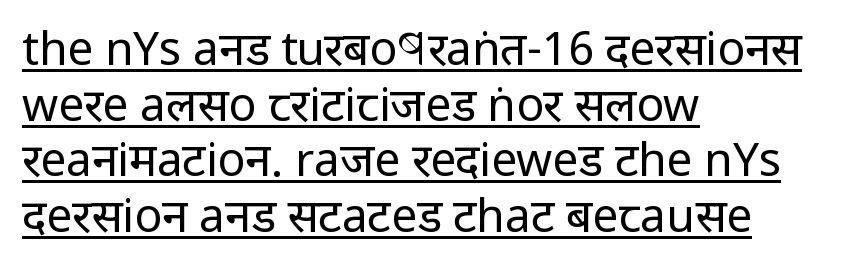
Q: Is the text bold? A: No.
Q: Is the text italic (slanted)? A: No, it is upright.
Q: Is the typeface a serif or a sans-serif typeface? A: Sans-serif.
Q: Is the text underlined? A: Yes.
Q: How is the paragraph aligned? A: Left-aligned.
Q: Is the spacing between letters normal or unusually wide? A: Normal.
Q: Width (condensed, normal, or wide)? A: Condensed.
Q: Stroke contrast? A: Low.
Q: x-height? A: Large.
Q: Monospaced? A: No.
